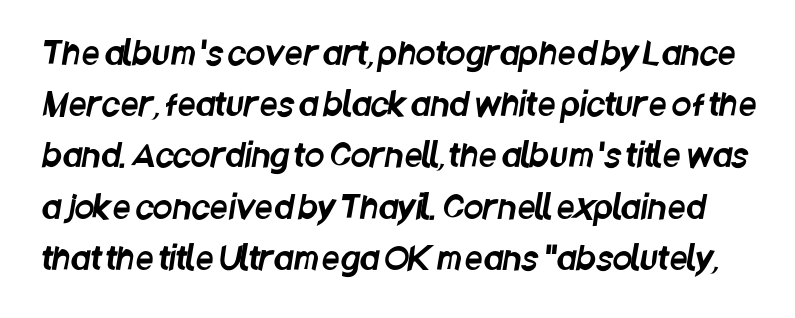
Q: Is the typeface a serif or a sans-serif typeface? A: Sans-serif.
Q: Is the text underlined? A: No.
Q: Is the spacing between letters normal or unusually wide? A: Normal.
Q: Is the spacing between lines tight, normal or loose? A: Normal.
Q: Width (condensed, normal, or wide)? A: Condensed.
Q: Stroke contrast? A: Low.
Q: x-height? A: Large.
Q: Monospaced? A: No.
